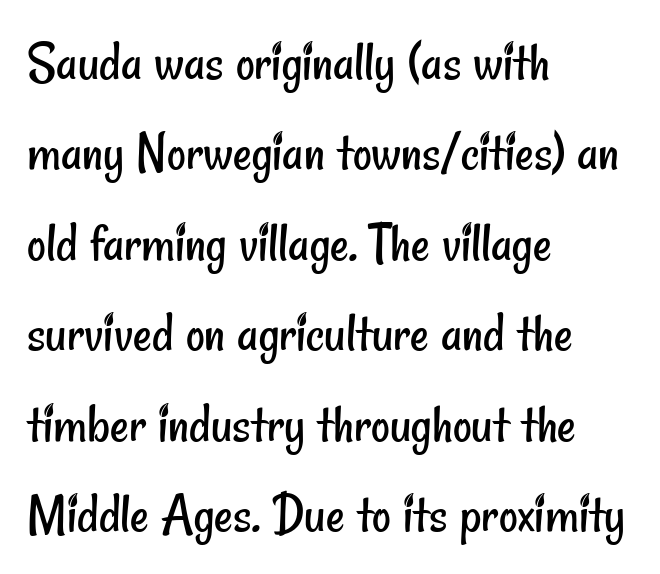
A typesetter would call this proportional, since set widths differ per character. The letterforms sit shoulder to shoulder at normal distance. Quick note: interline space is typical. Stems and bowls with no extra thickness — not bold. The passage is arranged the way most books set body copy — flush left.
